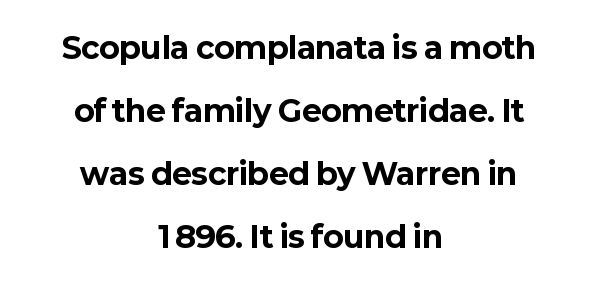
Q: Is the text bold? A: Yes.
Q: Is the text italic (slanted)? A: No, it is upright.
Q: Is the typeface a serif or a sans-serif typeface? A: Sans-serif.
Q: Is the text underlined? A: No.
Q: How is the paragraph aligned? A: Centered.
Q: Is the spacing between letters normal or unusually wide? A: Normal.
Q: Is the spacing between lines tight, normal or loose? A: Loose.
Q: Width (condensed, normal, or wide)? A: Normal.
Q: Stroke contrast? A: Low.
Q: x-height? A: Medium.
Q: Monospaced? A: No.
